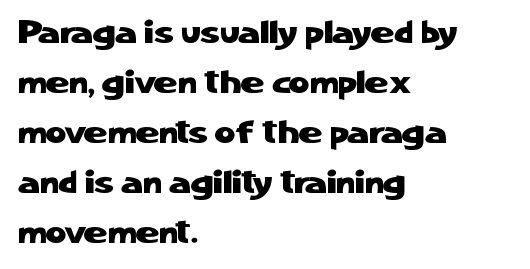
{"serif": "no", "italic": "no", "width": "normal", "stroke_contrast": "low", "x_height": "medium", "monospaced": "no", "underline": "no", "align": "left", "line_spacing": "normal", "line_spacing_ratio": 1.56, "letter_spacing": "normal", "letter_spacing_em": 0.0, "glyph_px": 32}
